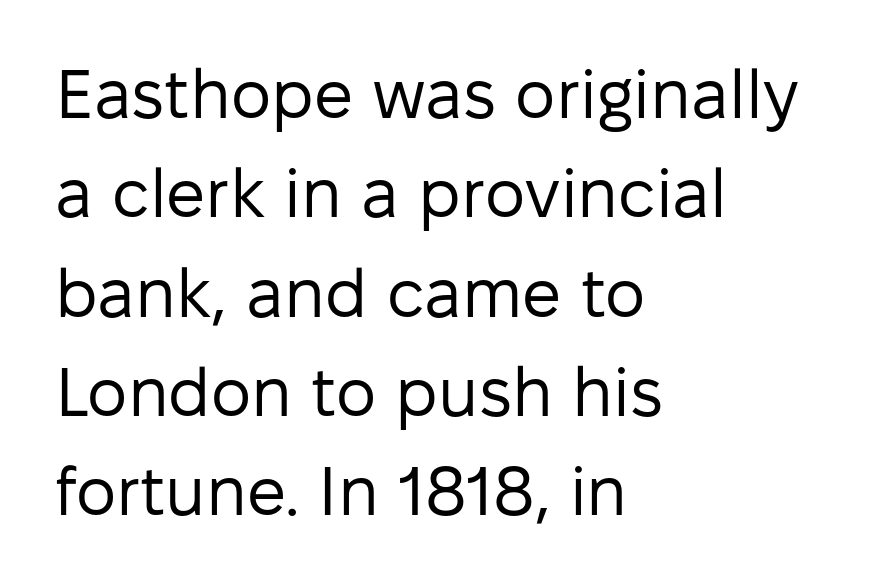
{"serif": "no", "italic": "no", "bold": "no", "weight": "regular", "width": "normal", "stroke_contrast": "low", "x_height": "medium", "monospaced": "no", "underline": "no", "align": "left", "line_spacing": "normal", "line_spacing_ratio": 1.44, "letter_spacing": "normal", "letter_spacing_em": 0.0, "glyph_px": 69}
